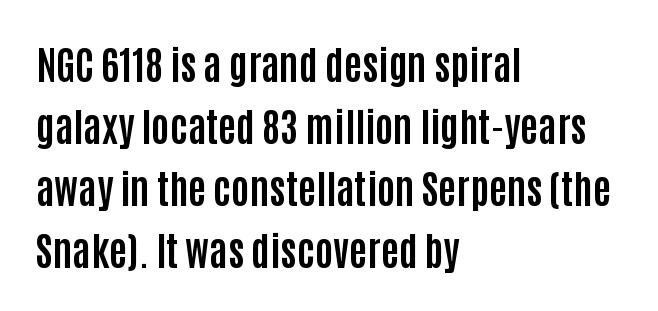
Q: Is the text bold? A: Yes.
Q: Is the text italic (slanted)? A: No, it is upright.
Q: Is the typeface a serif or a sans-serif typeface? A: Sans-serif.
Q: Is the text underlined? A: No.
Q: How is the paragraph aligned? A: Left-aligned.
Q: Is the spacing between letters normal or unusually wide? A: Normal.
Q: Is the spacing between lines tight, normal or loose? A: Normal.
Q: Width (condensed, normal, or wide)? A: Condensed.
Q: Stroke contrast? A: Low.
Q: x-height? A: Large.
Q: Monospaced? A: No.
